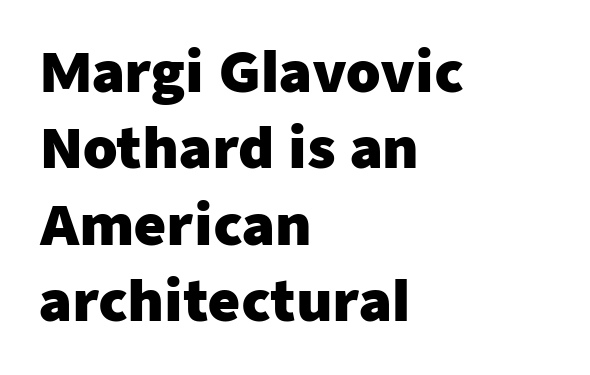
{"serif": "no", "italic": "no", "bold": "yes", "weight": "heavy", "width": "normal", "stroke_contrast": "low", "x_height": "medium", "monospaced": "no", "underline": "no", "align": "left", "line_spacing": "normal", "line_spacing_ratio": 1.39, "letter_spacing": "normal", "letter_spacing_em": 0.0, "glyph_px": 55}
